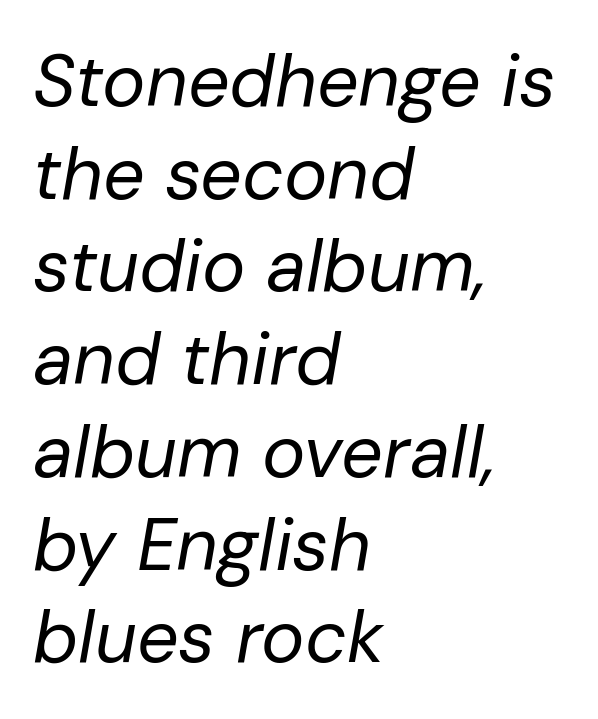
Q: Is the text bold? A: No.
Q: Is the text italic (slanted)? A: Yes, it leans right by about 10 degrees.
Q: Is the text underlined? A: No.
Q: How is the paragraph aligned? A: Left-aligned.
Q: Is the spacing between letters normal or unusually wide? A: Normal.
Q: Is the spacing between lines tight, normal or loose? A: Normal.
Q: Width (condensed, normal, or wide)? A: Normal.
Q: Stroke contrast? A: Low.
Q: x-height? A: Medium.
Q: Monospaced? A: No.
